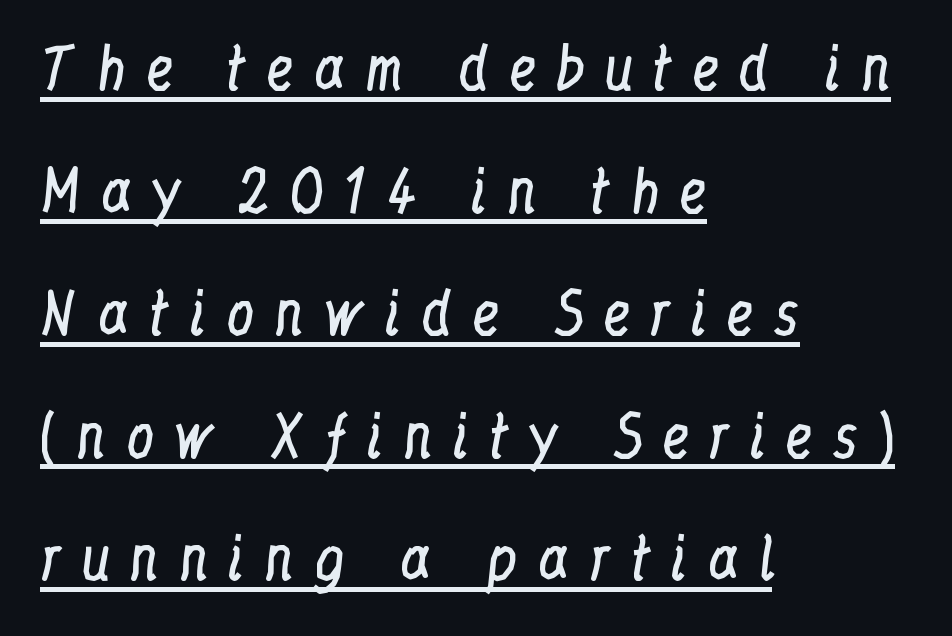
Summary of weight: not heavy and not bold. Underline: present. This sample has the flowing, uneven cadence of proportional lettering. Regarding serifs, this sample has them. Spacing between characters has been opened up far beyond the box default.
